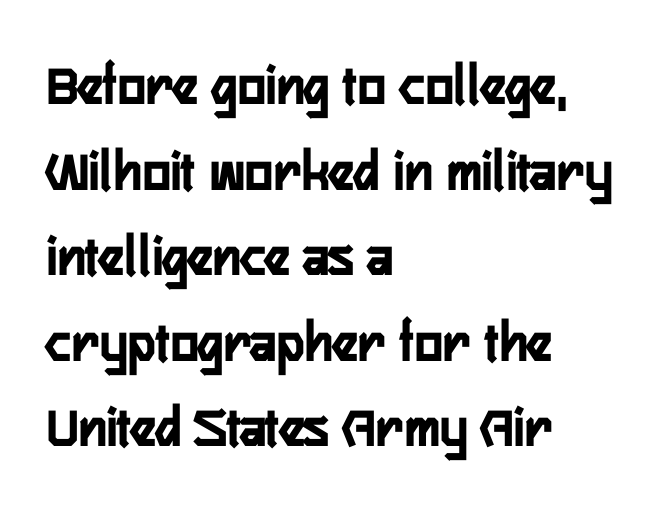
Descenders hang freely into open space. Short note: letters normally spaced. Note the varied advance widths — an 'i' is clearly narrower than an 'm'. Does the type have serifs? No, each stem ends abruptly. A dark, heavy texture on the line: the type is bold. Is there any slant? The stems are plumb.
